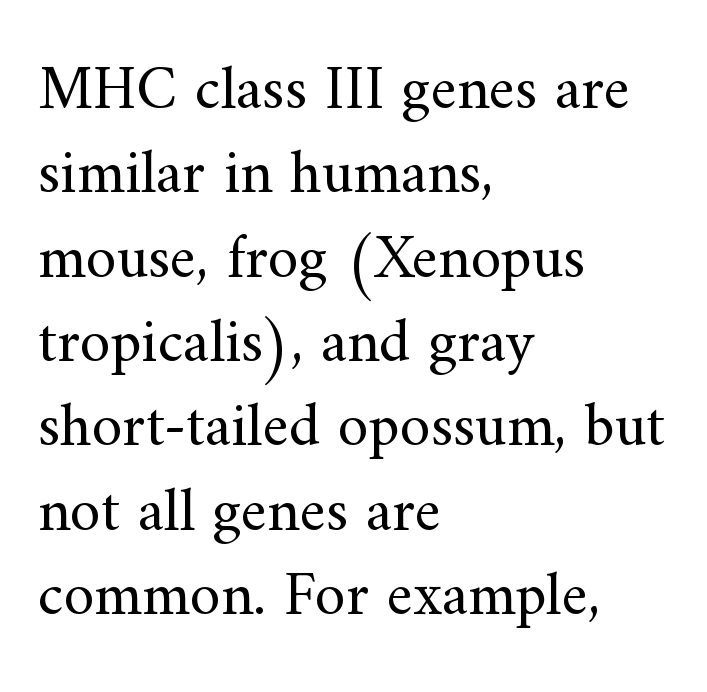
Q: Is the text bold? A: No.
Q: Is the text italic (slanted)? A: No, it is upright.
Q: Is the typeface a serif or a sans-serif typeface? A: Serif.
Q: Is the text underlined? A: No.
Q: How is the paragraph aligned? A: Left-aligned.
Q: Is the spacing between letters normal or unusually wide? A: Normal.
Q: Is the spacing between lines tight, normal or loose? A: Normal.
Q: Width (condensed, normal, or wide)? A: Normal.
Q: Stroke contrast? A: Medium.
Q: x-height? A: Small.
Q: Monospaced? A: No.
